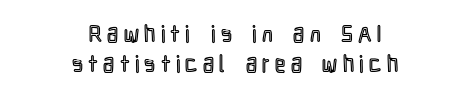
Q: Is the text italic (slanted)? A: No, it is upright.
Q: Is the text underlined? A: No.
Q: How is the paragraph aligned? A: Centered.
Q: Is the spacing between letters normal or unusually wide? A: Unusually wide.
Q: Is the spacing between lines tight, normal or loose? A: Normal.
